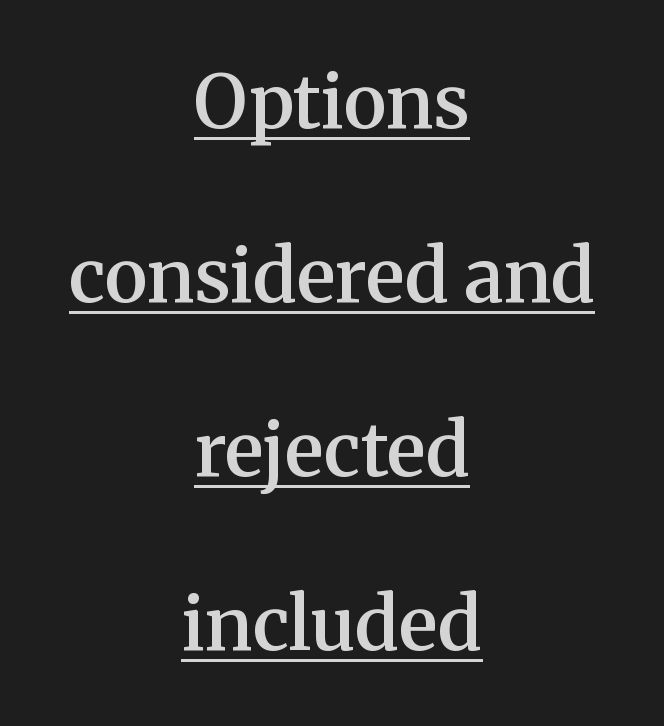
The image shows 74 px semibold serif type, upright; set centered, loose line spacing (2.35x), normal letter spacing, underlined; medium stroke contrast and a medium x-height.
